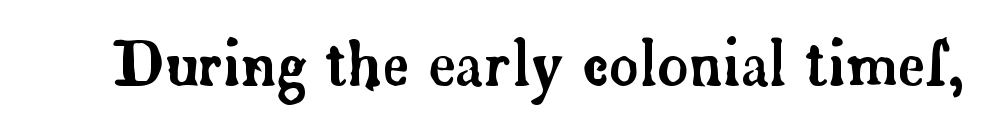
{"serif": "yes", "italic": "no", "width": "normal", "stroke_contrast": "low", "x_height": "small", "monospaced": "no", "underline": "no", "letter_spacing": "normal", "letter_spacing_em": 0.0, "glyph_px": 59}
